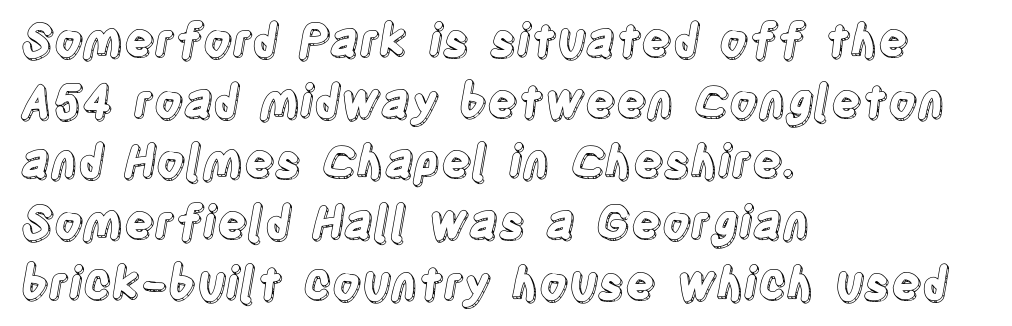
The image shows 45 px condensed type; set left-aligned, normal line spacing (1.35x), normal letter spacing, not underlined; a large x-height.
